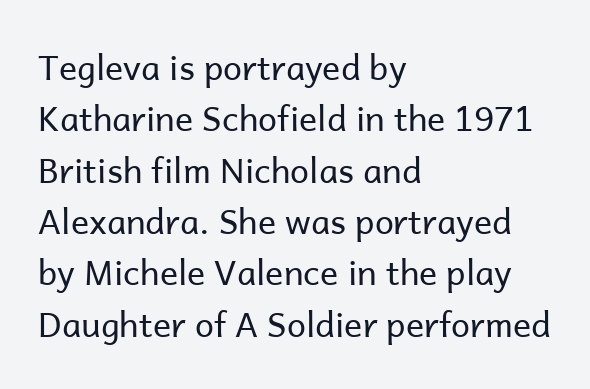
Q: Is the text bold? A: No.
Q: Is the text italic (slanted)? A: No, it is upright.
Q: Is the typeface a serif or a sans-serif typeface? A: Sans-serif.
Q: Is the text underlined? A: No.
Q: How is the paragraph aligned? A: Left-aligned.
Q: Is the spacing between letters normal or unusually wide? A: Normal.
Q: Is the spacing between lines tight, normal or loose? A: Normal.
Q: Width (condensed, normal, or wide)? A: Normal.
Q: Stroke contrast? A: Low.
Q: x-height? A: Medium.
Q: Monospaced? A: No.
